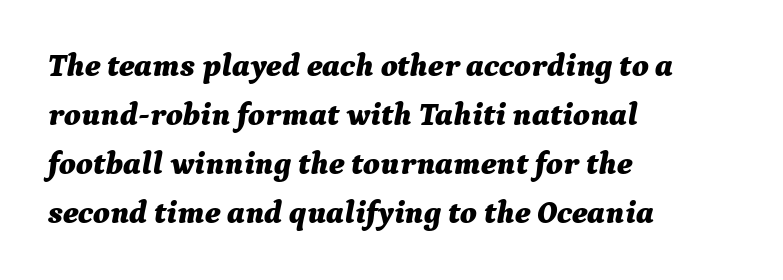
{"italic": "yes", "lean": "right", "slant_degrees": 9, "bold": "yes", "weight": "bold", "width": "normal", "stroke_contrast": "medium", "x_height": "medium", "monospaced": "no", "underline": "no", "align": "left", "line_spacing": "normal", "line_spacing_ratio": 1.53, "letter_spacing": "normal", "letter_spacing_em": 0.0, "glyph_px": 32}
